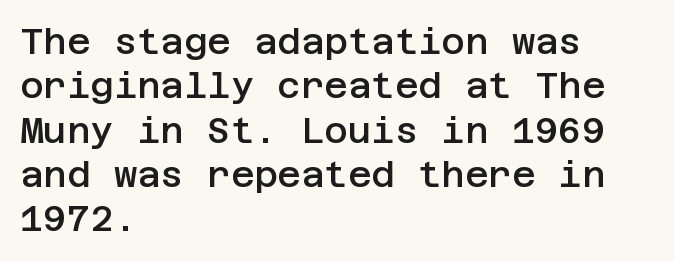
{"serif": "no", "italic": "no", "bold": "semi", "weight": "semibold", "width": "normal", "stroke_contrast": "low", "x_height": "large", "underline": "no", "align": "left", "line_spacing_ratio": 1.23, "letter_spacing": "normal", "letter_spacing_em": 0.0, "glyph_px": 36}
